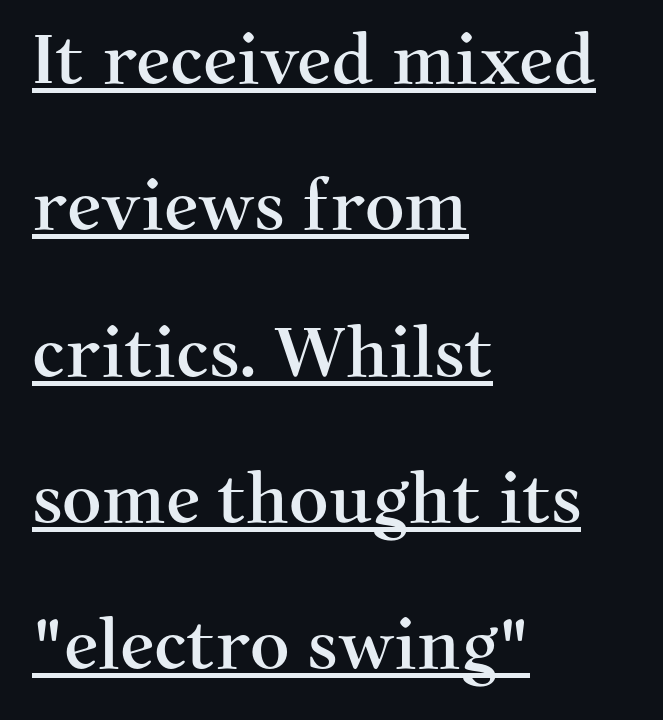
{"serif": "yes", "italic": "no", "width": "normal", "stroke_contrast": "medium", "x_height": "medium", "monospaced": "no", "underline": "yes", "align": "left", "line_spacing": "loose", "line_spacing_ratio": 2.12, "letter_spacing": "normal", "letter_spacing_em": 0.0, "glyph_px": 69}
